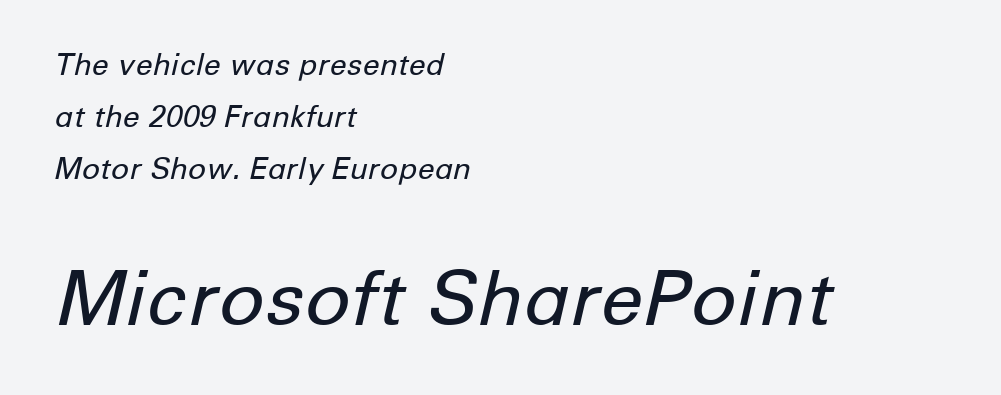
{"italic": "yes", "lean": "right", "slant_degrees": 12, "bold": "no", "weight": "regular", "width": "normal", "stroke_contrast": "low", "x_height": "medium", "monospaced": "no", "underline": "no", "align": "left", "line_spacing_ratio": 1.74, "letter_spacing": "normal", "letter_spacing_em": 0.0, "larger_block": "second", "size_ratio": 2.53, "glyph_px": 76}
